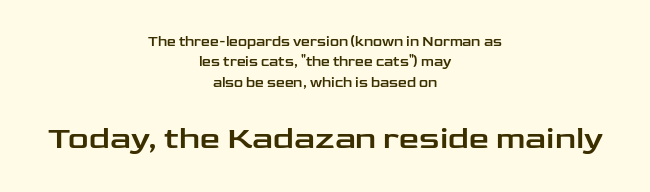
{"serif": "no", "italic": "no", "width": "wide", "stroke_contrast": "low", "x_height": "medium", "monospaced": "no", "underline": "no", "align": "center", "line_spacing": "normal", "line_spacing_ratio": 1.45, "letter_spacing": "normal", "letter_spacing_em": 0.0, "larger_block": "second", "size_ratio": 2.29, "glyph_px": 32}
